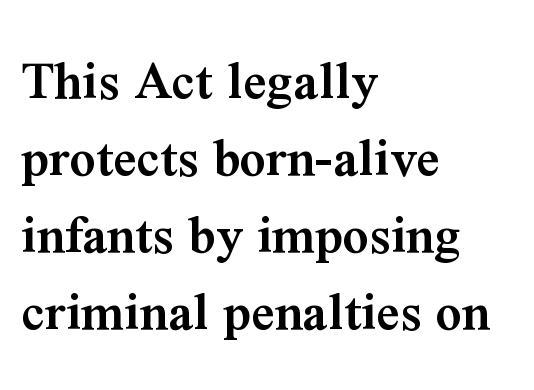
This rendering uses left alignment, leaving the right contour irregular. The strokes are fattened partway — semibold, not bold. The letters stand upright; this is a roman face. The area under the type is left untouched. Nobody touched the tracking dial on this one.
